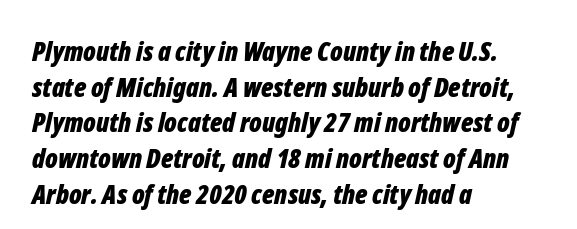
{"italic": "yes", "lean": "right", "slant_degrees": 12, "bold": "yes", "underline": "no", "align": "left", "line_spacing": "normal", "line_spacing_ratio": 1.32, "letter_spacing": "normal", "letter_spacing_em": 0.0, "glyph_px": 27}
